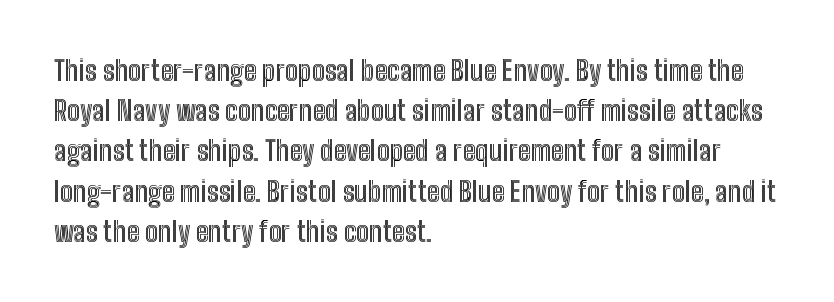
Summary of vertical rhythm: regular, with standard interline spacing. No italicization has been applied; the sample stays upright. One-word summary of the alignment: left. The line texture is even and compact thanks to regular tracking. The space directly below the letters is spotless.
